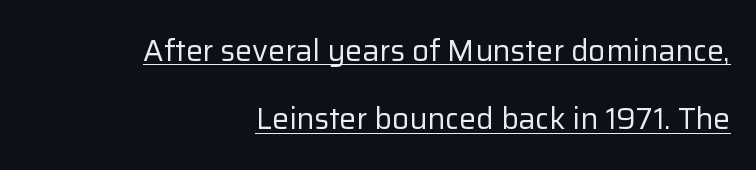
Q: Is the text bold? A: No.
Q: Is the text italic (slanted)? A: No, it is upright.
Q: Is the typeface a serif or a sans-serif typeface? A: Sans-serif.
Q: Is the text underlined? A: Yes.
Q: How is the paragraph aligned? A: Right-aligned.
Q: Is the spacing between letters normal or unusually wide? A: Normal.
Q: Is the spacing between lines tight, normal or loose? A: Loose.
Q: Width (condensed, normal, or wide)? A: Normal.
Q: Stroke contrast? A: Low.
Q: x-height? A: Medium.
Q: Monospaced? A: No.
